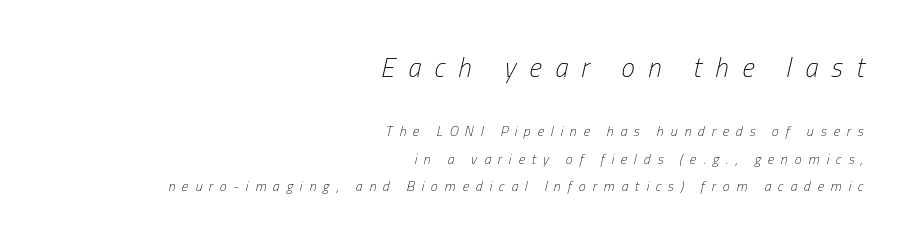
Q: Is the text bold? A: No.
Q: Is the text italic (slanted)? A: Yes, it leans right by about 13 degrees.
Q: Is the text underlined? A: No.
Q: How is the paragraph aligned? A: Right-aligned.
Q: Is the spacing between letters normal or unusually wide? A: Unusually wide.
Q: Is the spacing between lines tight, normal or loose? A: Loose.
Q: Which block of text is set in a larger size, the first (top) or the second (bottom)? A: The first (top) one.
